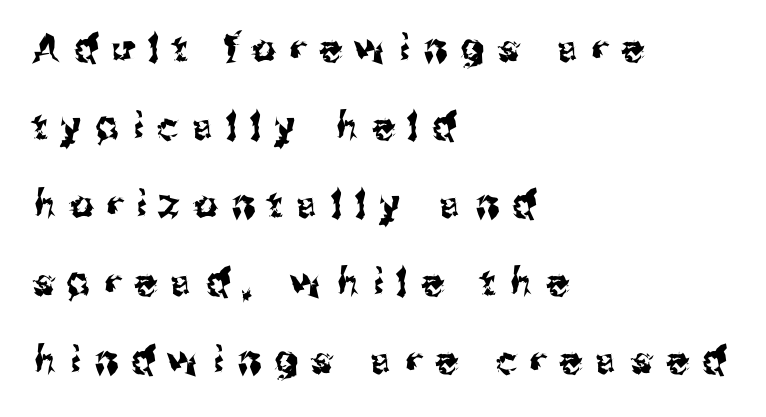
{"serif": "no", "italic": "no", "width": "normal", "stroke_contrast": "medium", "x_height": "medium", "monospaced": "no", "underline": "no", "align": "left", "line_spacing": "loose", "line_spacing_ratio": 2.11, "letter_spacing": "wide", "letter_spacing_em": 0.38, "glyph_px": 37}
